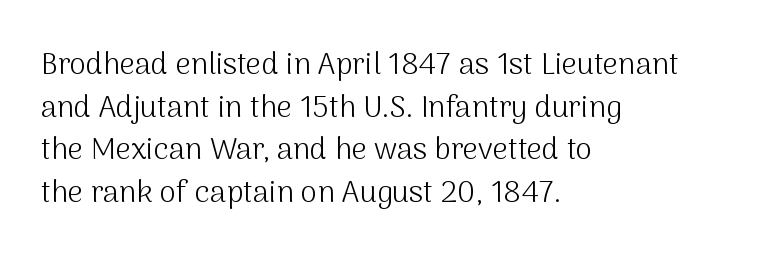
{"serif": "no", "italic": "no", "bold": "no", "weight": "light", "width": "normal", "stroke_contrast": "medium", "x_height": "medium", "monospaced": "no", "underline": "no", "align": "left", "line_spacing": "normal", "line_spacing_ratio": 1.42, "letter_spacing": "normal", "letter_spacing_em": 0.0, "glyph_px": 30}
